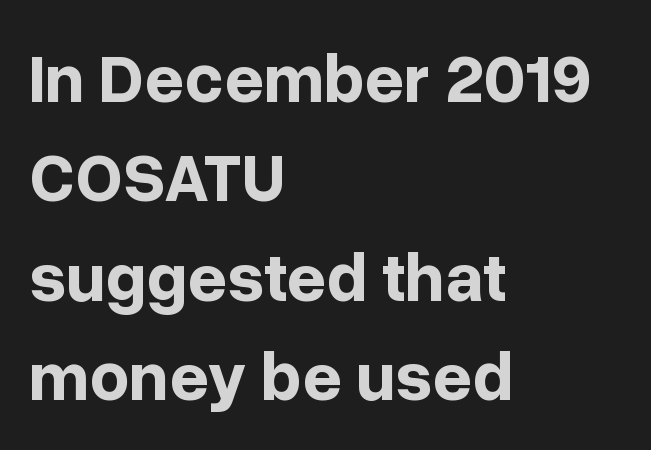
Q: Is the text bold? A: Yes.
Q: Is the text italic (slanted)? A: No, it is upright.
Q: Is the typeface a serif or a sans-serif typeface? A: Sans-serif.
Q: Is the text underlined? A: No.
Q: How is the paragraph aligned? A: Left-aligned.
Q: Is the spacing between letters normal or unusually wide? A: Normal.
Q: Is the spacing between lines tight, normal or loose? A: Normal.
Q: Width (condensed, normal, or wide)? A: Normal.
Q: Stroke contrast? A: Low.
Q: x-height? A: Medium.
Q: Monospaced? A: No.
